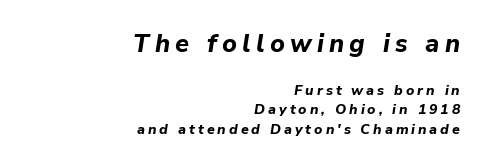
Q: Is the text bold? A: Yes.
Q: Is the text italic (slanted)? A: Yes, it leans right by about 9 degrees.
Q: Is the text underlined? A: No.
Q: How is the paragraph aligned? A: Right-aligned.
Q: Is the spacing between letters normal or unusually wide? A: Unusually wide.
Q: Is the spacing between lines tight, normal or loose? A: Normal.
Q: Which block of text is set in a larger size, the first (top) or the second (bottom)? A: The first (top) one.
